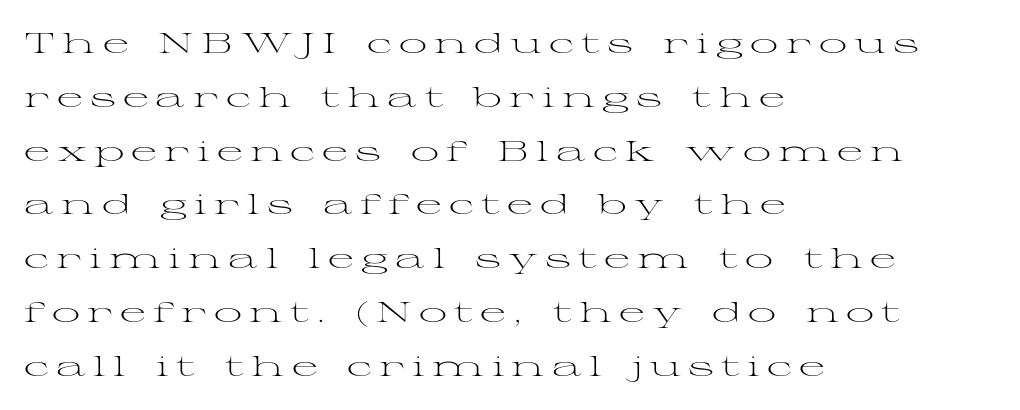
Q: Is the text bold? A: No.
Q: Is the text italic (slanted)? A: No, it is upright.
Q: Is the typeface a serif or a sans-serif typeface? A: Serif.
Q: Is the text underlined? A: No.
Q: How is the paragraph aligned? A: Left-aligned.
Q: Is the spacing between letters normal or unusually wide? A: Unusually wide.
Q: Is the spacing between lines tight, normal or loose? A: Loose.
Q: Width (condensed, normal, or wide)? A: Wide.
Q: Stroke contrast? A: Medium.
Q: x-height? A: Medium.
Q: Monospaced? A: No.
